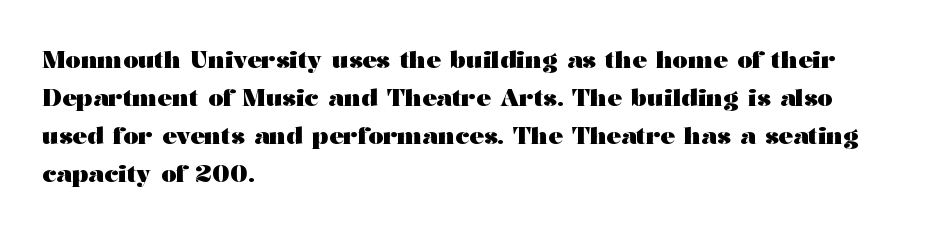
Any mark beneath the type? The region is blank. The letters stand upright; this is a roman face. The type is set solid horizontally, with unmodified tracking. Which margin do the lines hug? The left one — the right edge is uneven. The rendering uses a bold face; every stroke is thick and dark.
